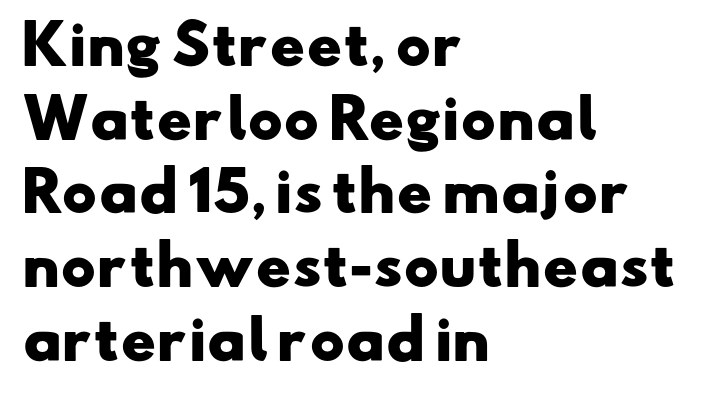
Q: Is the text bold? A: Yes.
Q: Is the typeface a serif or a sans-serif typeface? A: Sans-serif.
Q: Is the text underlined? A: No.
Q: How is the paragraph aligned? A: Left-aligned.
Q: Is the spacing between letters normal or unusually wide? A: Normal.
Q: Is the spacing between lines tight, normal or loose? A: Normal.
Q: Width (condensed, normal, or wide)? A: Wide.
Q: Stroke contrast? A: Low.
Q: x-height? A: Small.
Q: Monospaced? A: No.
